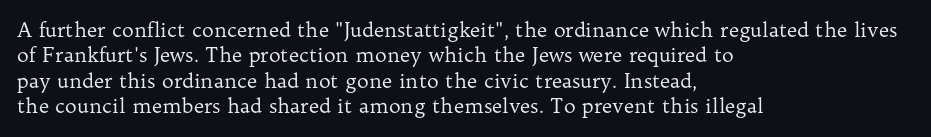
The image shows 20 px text type, upright; set left-aligned, normal line spacing (1.27x), normal letter spacing, not underlined.
